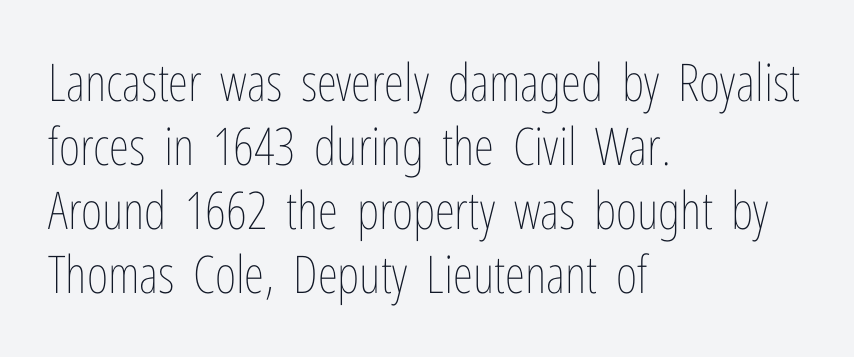
Check under the words: just untouched page. The line texture is even and compact thanks to regular tracking. The font sits on the lighter half of the weight spectrum, regular included. The rag falls on the right side of this text block.
